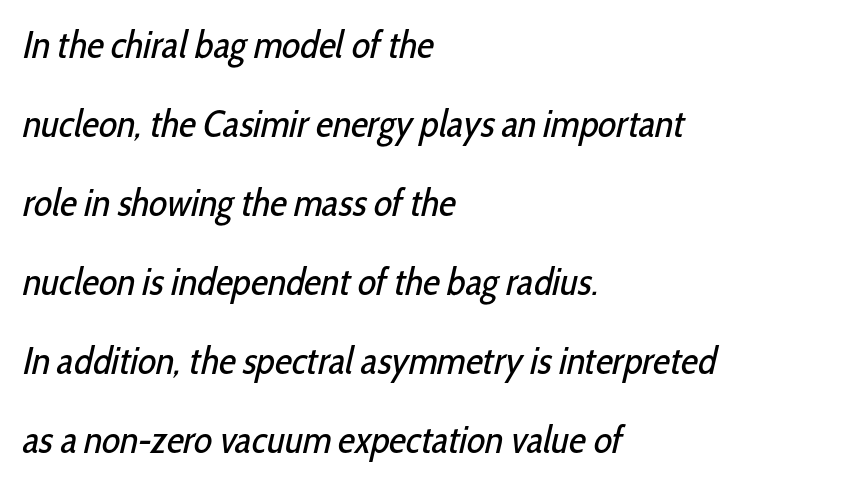
The image shows 38 px regular-weight, condensed sans-serif type; set left-aligned, loose line spacing (2.08x), normal letter spacing, not underlined; low stroke contrast and a medium x-height.
